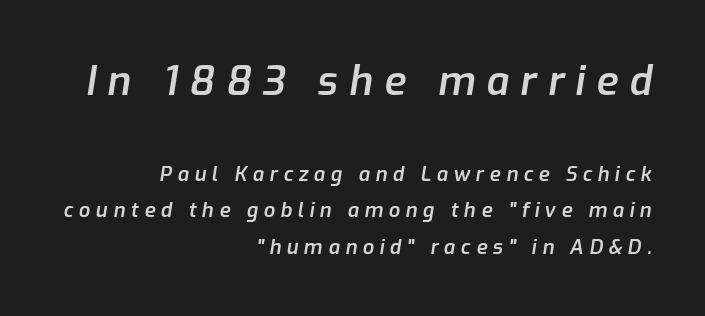
Q: Is the text bold? A: Semi-bold.
Q: Is the text italic (slanted)? A: Yes, it leans right by about 9 degrees.
Q: Is the text underlined? A: No.
Q: How is the paragraph aligned? A: Right-aligned.
Q: Is the spacing between letters normal or unusually wide? A: Unusually wide.
Q: Which block of text is set in a larger size, the first (top) or the second (bottom)? A: The first (top) one.
Q: Width (condensed, normal, or wide)? A: Normal.
Q: Stroke contrast? A: Low.
Q: x-height? A: Medium.
Q: Monospaced? A: No.
